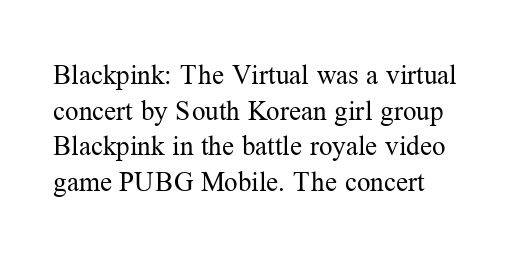
Q: Is the text bold? A: No.
Q: Is the text italic (slanted)? A: No, it is upright.
Q: Is the text underlined? A: No.
Q: Is the spacing between letters normal or unusually wide? A: Normal.
Q: Is the spacing between lines tight, normal or loose? A: Normal.
